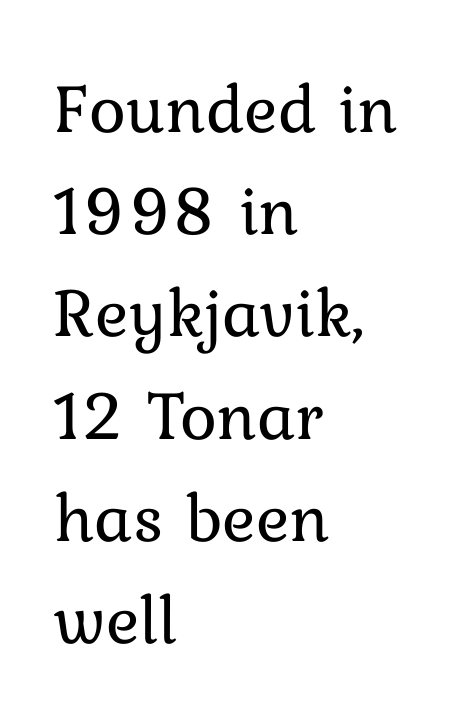
{"italic": "no", "bold": "no", "weight": "regular", "width": "normal", "stroke_contrast": "low", "x_height": "medium", "monospaced": "no", "underline": "no", "align": "left", "line_spacing": "normal", "line_spacing_ratio": 1.46, "letter_spacing": "normal", "letter_spacing_em": 0.0, "glyph_px": 70}
